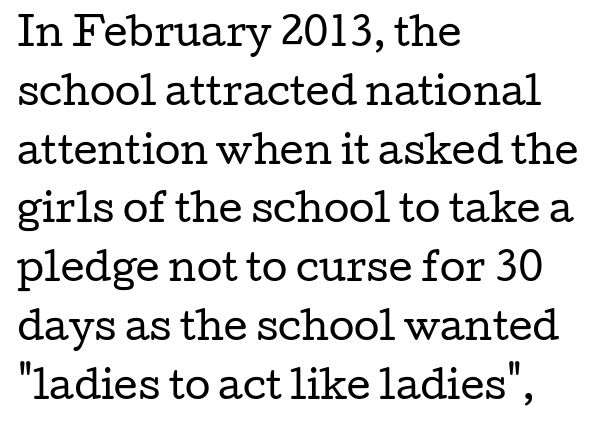
{"serif": "yes", "italic": "no", "bold": "no", "weight": "regular", "width": "wide", "stroke_contrast": "low", "x_height": "medium", "monospaced": "no", "underline": "no", "align": "left", "line_spacing": "normal", "line_spacing_ratio": 1.59, "letter_spacing": "normal", "letter_spacing_em": 0.0, "glyph_px": 37}
